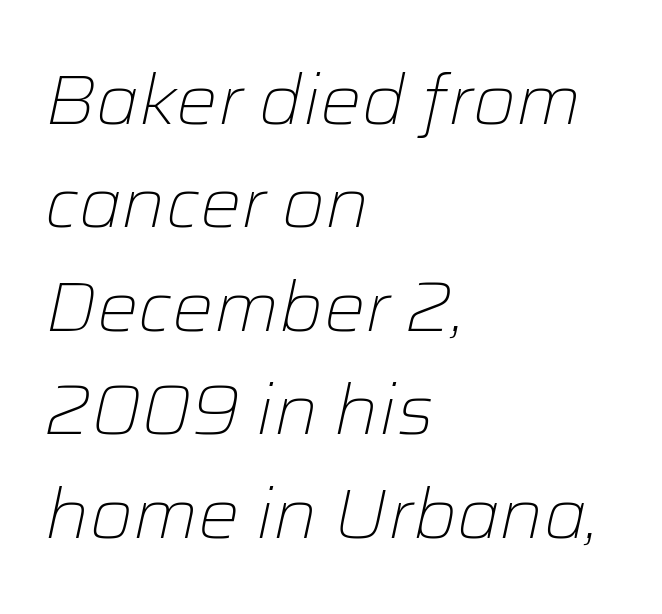
{"italic": "yes", "lean": "right", "slant_degrees": 12, "bold": "no", "weight": "light", "width": "normal", "stroke_contrast": "low", "x_height": "medium", "monospaced": "no", "underline": "no", "align": "left", "line_spacing": "normal", "line_spacing_ratio": 1.5, "letter_spacing": "normal", "letter_spacing_em": 0.0, "glyph_px": 69}
